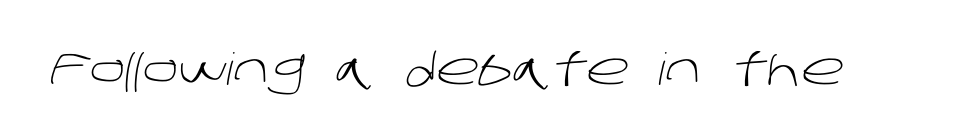
In terms of letterform style, serifs are entirely absent. The passage shown is typed in a proportional face where columns would drift. The foot of each line stays bare and open. On a weight scale, this lands at 450 or below. No extra tracking has been applied to these lines.
